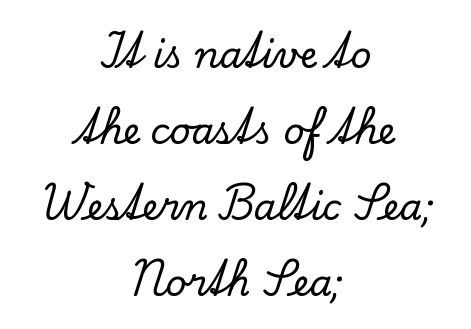
Q: Is the text italic (slanted)? A: Yes.
Q: Is the typeface a serif or a sans-serif typeface? A: Serif.
Q: Is the text underlined? A: No.
Q: How is the paragraph aligned? A: Centered.
Q: Is the spacing between letters normal or unusually wide? A: Normal.
Q: Is the spacing between lines tight, normal or loose? A: Loose.
Q: Width (condensed, normal, or wide)? A: Normal.
Q: Stroke contrast? A: Low.
Q: x-height? A: Small.
Q: Monospaced? A: No.
